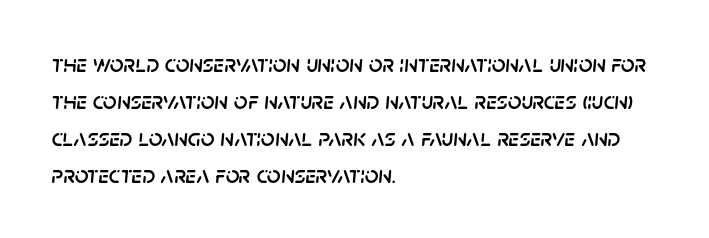
The image shows 24 px text type, italic (leaning right); set left-aligned, normal line spacing (1.54x), normal letter spacing, not underlined.
